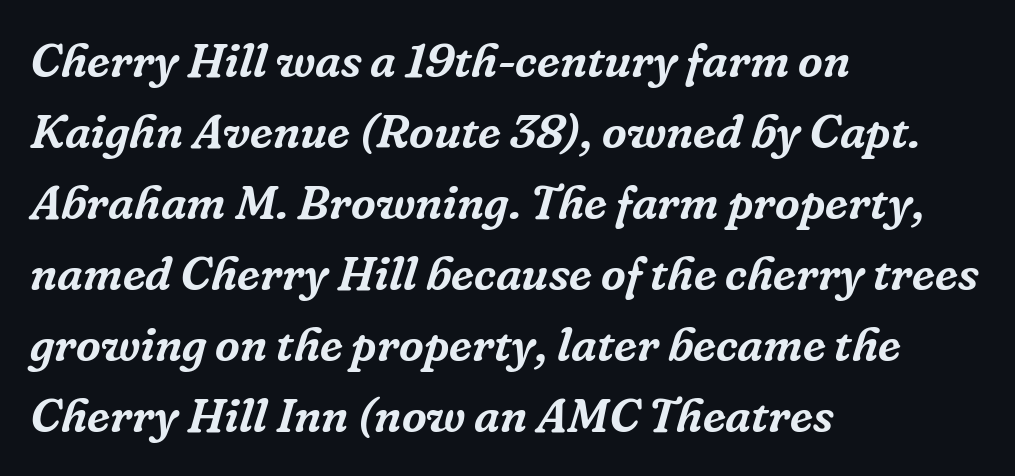
The image shows 48 px serif type, italic (leaning right); set left-aligned, normal line spacing (1.48x), normal letter spacing, not underlined; low stroke contrast and a medium x-height.
